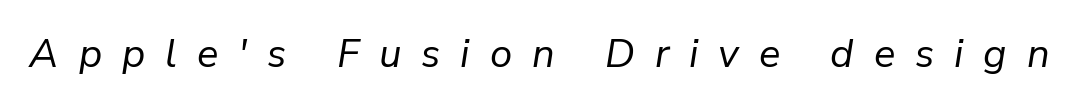
Q: Is the text bold? A: No.
Q: Is the text italic (slanted)? A: Yes, it leans right by about 9 degrees.
Q: Is the text underlined? A: No.
Q: Is the spacing between letters normal or unusually wide? A: Unusually wide.
Q: Width (condensed, normal, or wide)? A: Normal.
Q: Stroke contrast? A: Low.
Q: x-height? A: Medium.
Q: Monospaced? A: No.
